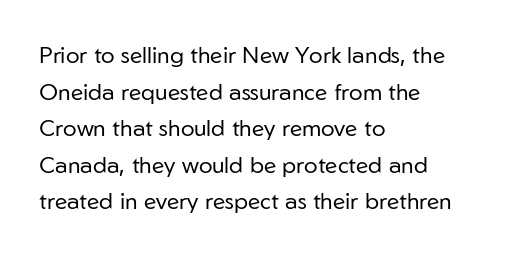
The image shows 23 px text type, upright; set left-aligned, normal line spacing (1.59x), normal letter spacing, not underlined.
